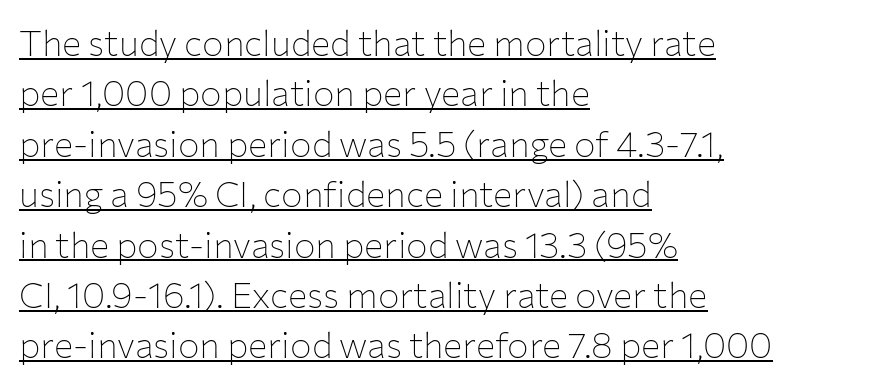
Q: Is the text bold? A: No.
Q: Is the text italic (slanted)? A: No, it is upright.
Q: Is the typeface a serif or a sans-serif typeface? A: Sans-serif.
Q: Is the text underlined? A: Yes.
Q: How is the paragraph aligned? A: Left-aligned.
Q: Is the spacing between letters normal or unusually wide? A: Normal.
Q: Is the spacing between lines tight, normal or loose? A: Normal.
Q: Width (condensed, normal, or wide)? A: Normal.
Q: Stroke contrast? A: Low.
Q: x-height? A: Medium.
Q: Monospaced? A: No.
